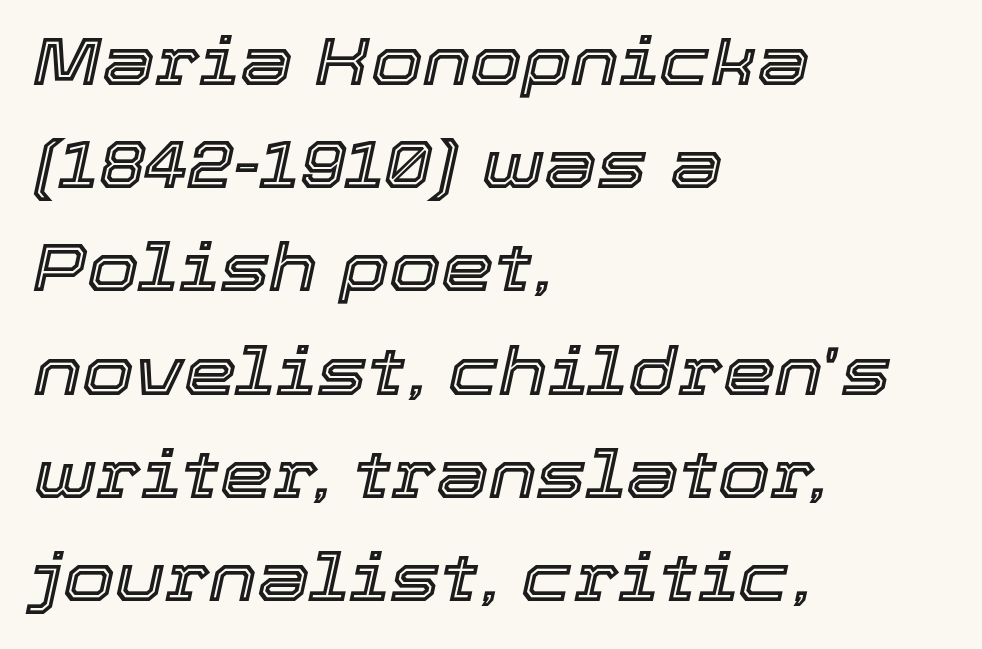
The strip under each line holds only bare page. Look at the tracking — it's just the regular setting, nothing added. The designer left line spacing at the default. The font's italic variant was chosen for this text. The lines are quadded left.
